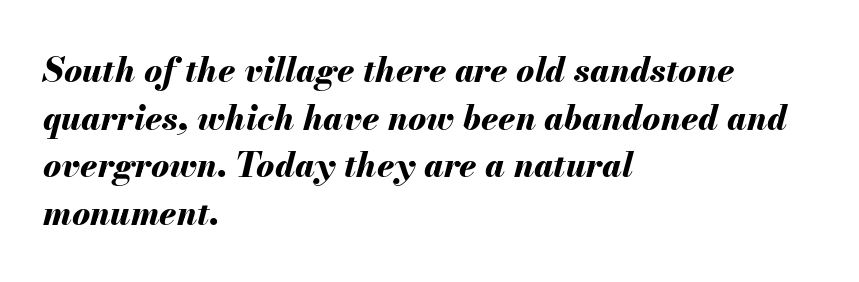
The image shows 34 px bold type, italic (leaning right); set left-aligned, normal line spacing (1.4x), normal letter spacing, not underlined; medium stroke contrast and a small x-height.
